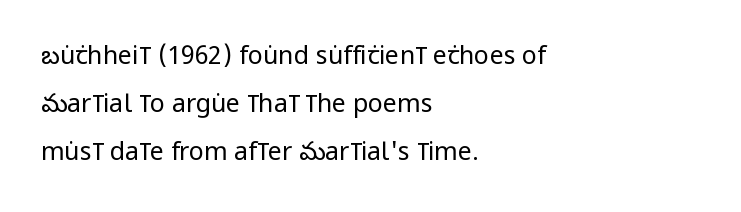
Q: Is the text bold? A: No.
Q: Is the text italic (slanted)? A: No, it is upright.
Q: Is the text underlined? A: No.
Q: How is the paragraph aligned? A: Left-aligned.
Q: Is the spacing between letters normal or unusually wide? A: Normal.
Q: Is the spacing between lines tight, normal or loose? A: Loose.
